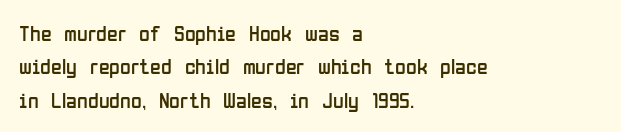
The image shows 22 px text type, upright; set left-aligned, normal line spacing (1.52x), normal letter spacing, not underlined.
